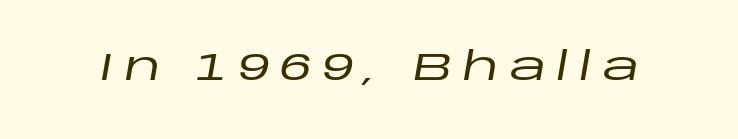
Tall strokes in this sample are angled rather than plumb. The letterforms stand isolated, each surrounded by extra space. The specimen omits any rule beneath the text block's lines. Do the characters align in a grid? No, the font is proportional.
